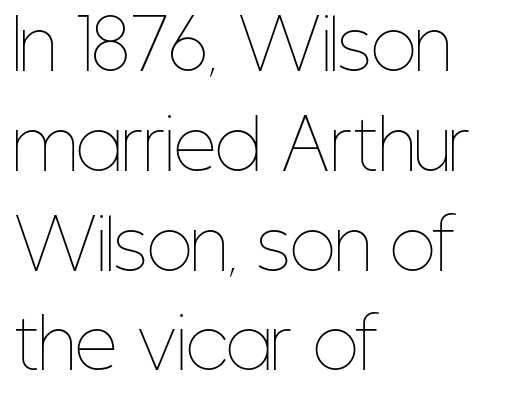
{"italic": "no", "bold": "no", "weight": "thin", "width": "condensed", "stroke_contrast": "low", "x_height": "medium", "monospaced": "no", "underline": "no", "align": "left", "line_spacing": "normal", "line_spacing_ratio": 1.49, "letter_spacing": "normal", "letter_spacing_em": 0.0, "glyph_px": 67}
